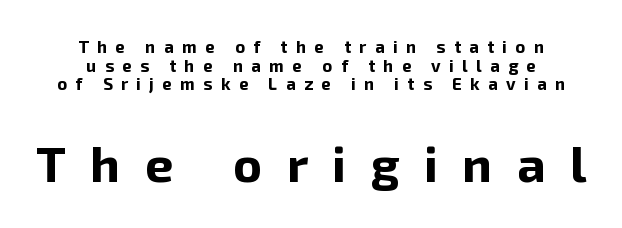
{"serif": "no", "italic": "no", "bold": "yes", "weight": "bold", "width": "normal", "stroke_contrast": "low", "x_height": "medium", "monospaced": "no", "underline": "no", "align": "center", "line_spacing": "tight", "line_spacing_ratio": 1.1, "letter_spacing": "wide", "letter_spacing_em": 0.49, "larger_block": "second", "size_ratio": 2.94, "glyph_px": 50}
